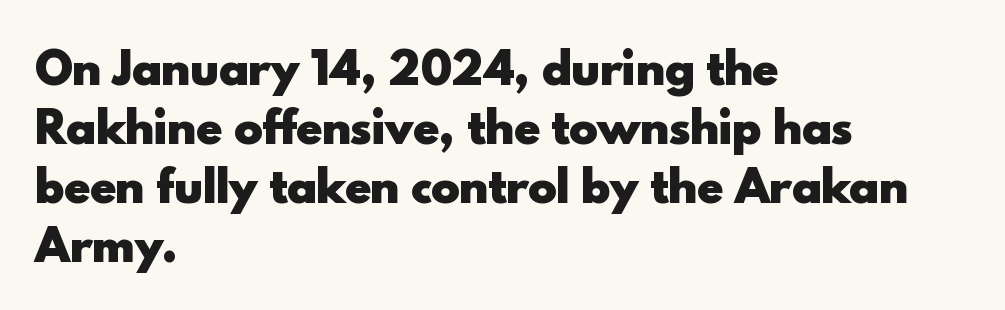
Q: Is the text bold? A: Yes.
Q: Is the text italic (slanted)? A: No, it is upright.
Q: Is the typeface a serif or a sans-serif typeface? A: Sans-serif.
Q: Is the text underlined? A: No.
Q: How is the paragraph aligned? A: Left-aligned.
Q: Is the spacing between letters normal or unusually wide? A: Normal.
Q: Is the spacing between lines tight, normal or loose? A: Normal.
Q: Width (condensed, normal, or wide)? A: Normal.
Q: x-height? A: Small.
Q: Monospaced? A: No.
